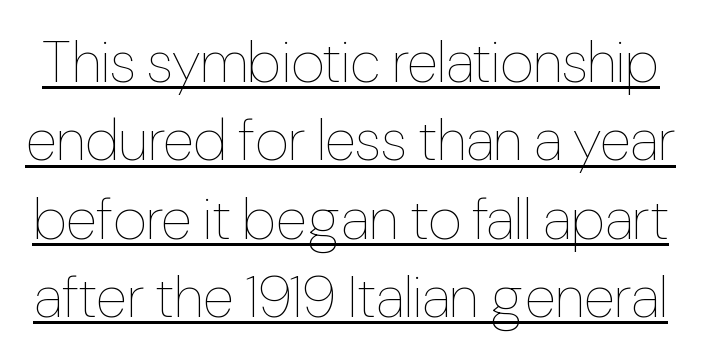
Is this a fixed-width face? No — the glyphs have proportional, varying widths. The words here are underlined. Counters stay open thanks to moderate or lighter strokes. Posture: vertical. A typesetter would call this leading conventional body-copy spacing.
